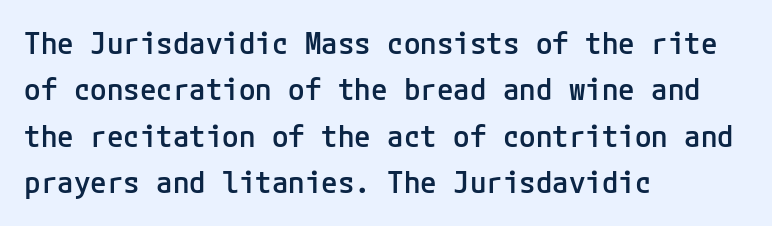
{"serif": "no", "italic": "no", "bold": "semi", "weight": "semibold", "width": "normal", "stroke_contrast": "low", "x_height": "medium", "underline": "no", "align": "left", "line_spacing": "normal", "line_spacing_ratio": 1.55, "letter_spacing": "normal", "letter_spacing_em": 0.0, "glyph_px": 30}
